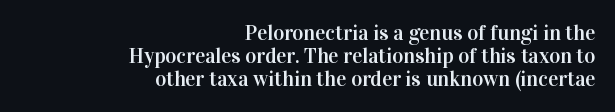
The image shows 21 px text type, upright; set right-aligned, tight line spacing (1.09x), normal letter spacing, not underlined.
